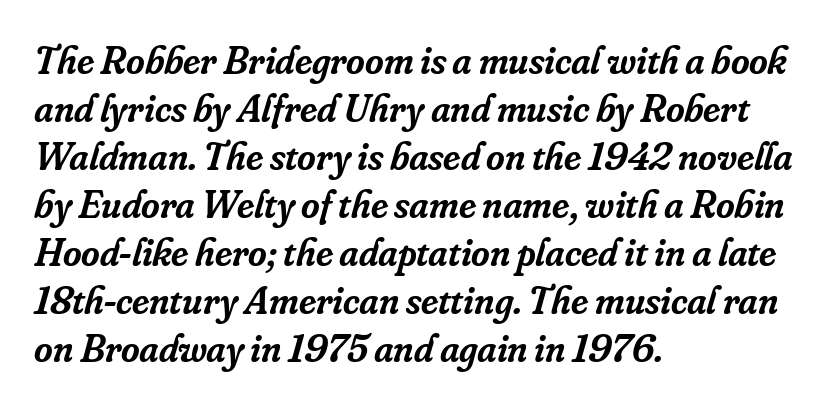
Think of a printed novel: that variable character pitch is what you see here. A student would call this left alignment; a typographer would say flush left, rag right. Semibold letterforms, between regular and bold. The passage shown leans; its letterforms are oblique.
